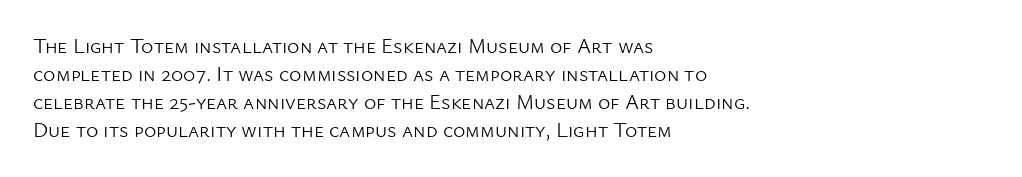
{"italic": "no", "bold": "no", "underline": "no", "align": "left", "line_spacing": "normal", "line_spacing_ratio": 1.33, "letter_spacing": "normal", "letter_spacing_em": 0.0, "glyph_px": 21}
